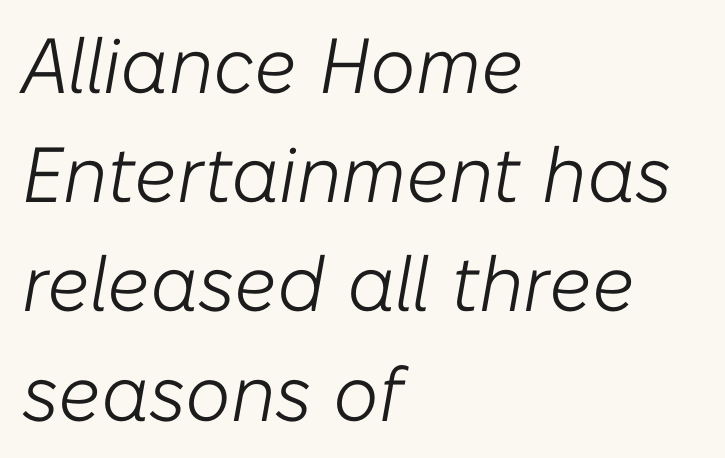
Q: Is the text bold? A: No.
Q: Is the text italic (slanted)? A: Yes, it leans right by about 10 degrees.
Q: Is the text underlined? A: No.
Q: How is the paragraph aligned? A: Left-aligned.
Q: Is the spacing between letters normal or unusually wide? A: Normal.
Q: Is the spacing between lines tight, normal or loose? A: Normal.
Q: Width (condensed, normal, or wide)? A: Normal.
Q: Stroke contrast? A: Low.
Q: x-height? A: Medium.
Q: Monospaced? A: No.
